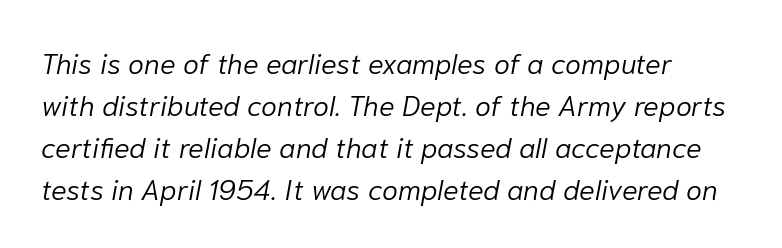
Underline: absent. Successive baselines arrive at the customary interval. Is the stroke heavy? The answer is a plain regular-or-lighter. Proportional: the letters do not fall into vertical columns. The letters are slanted; this is an italic face. In terms of letterspacing, this is plain default setting.
